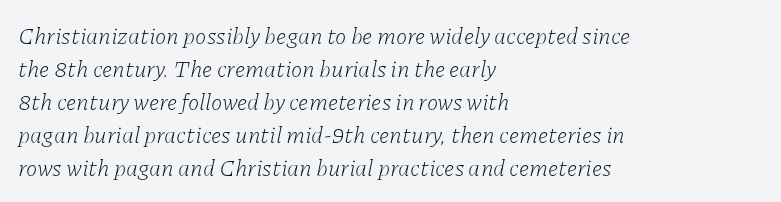
This is not heavy type; no bold has been used. These lines stack with their left ends in a neat column. Does the leading feel generous? No, just average. Students, note that the glyphs here touch the page at normal intervals.
